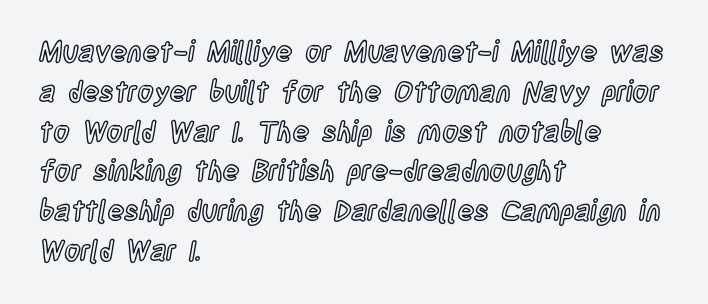
Varying glyph widths throughout — classic text-font behaviour. Notice how descenders clear the ascenders below comfortably — that's standard leading. Reading down the block, your eye returns to a fixed left position each line. Spacing between characters is what you'd get straight out of the box.
